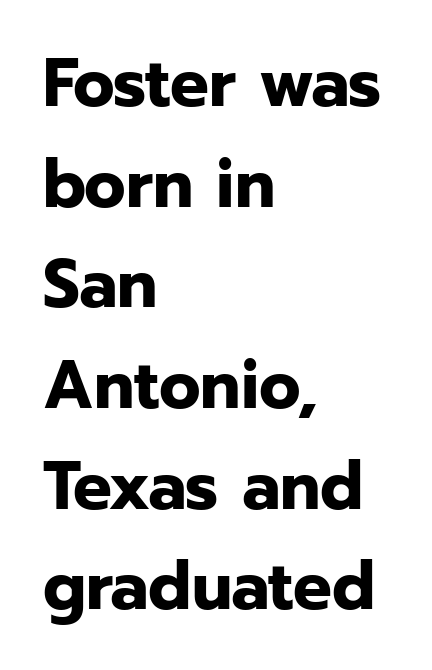
Q: Is the text bold? A: Yes.
Q: Is the text italic (slanted)? A: No, it is upright.
Q: Is the typeface a serif or a sans-serif typeface? A: Sans-serif.
Q: Is the text underlined? A: No.
Q: How is the paragraph aligned? A: Left-aligned.
Q: Is the spacing between letters normal or unusually wide? A: Normal.
Q: Is the spacing between lines tight, normal or loose? A: Normal.
Q: Width (condensed, normal, or wide)? A: Normal.
Q: Stroke contrast? A: Low.
Q: x-height? A: Medium.
Q: Monospaced? A: No.
